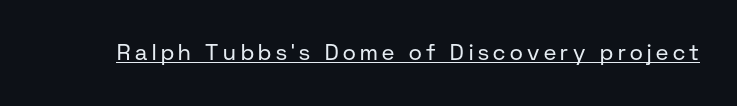
The image shows 22 px text type, upright; set unusually wide letter spacing (+0.21 em), underlined.
